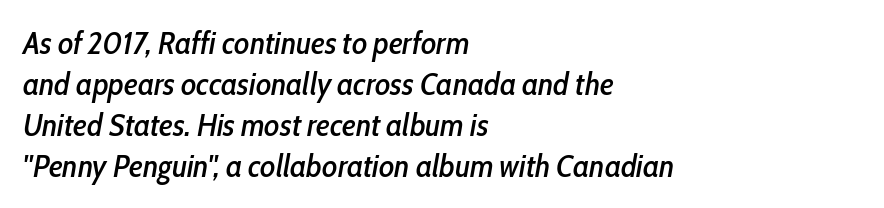
The image shows 32 px condensed type, italic (leaning right); set left-aligned, normal line spacing (1.28x), normal letter spacing, not underlined; low stroke contrast and a medium x-height.
